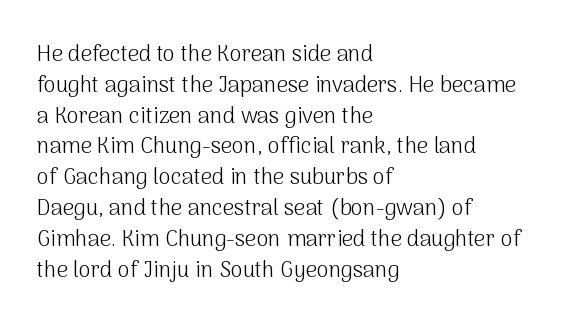
The image shows 22 px text type, upright; set left-aligned, normal line spacing (1.4x), normal letter spacing, not underlined.
